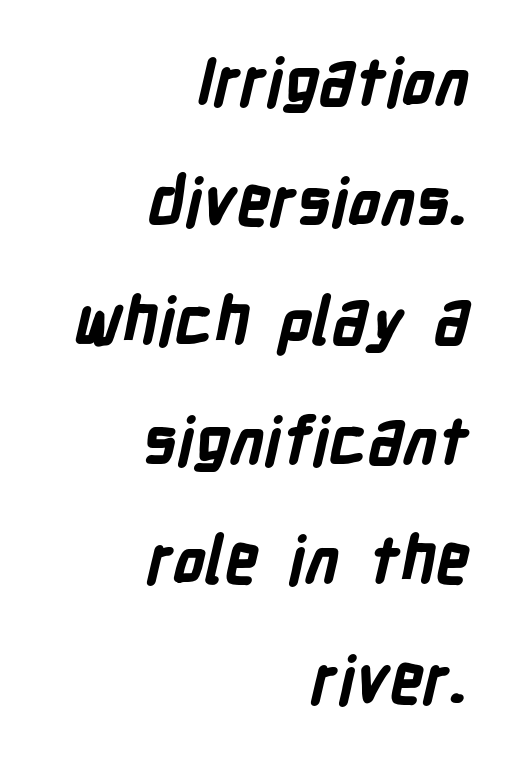
Q: Is the text bold? A: Yes.
Q: Is the typeface a serif or a sans-serif typeface? A: Sans-serif.
Q: Is the text underlined? A: No.
Q: How is the paragraph aligned? A: Right-aligned.
Q: Is the spacing between letters normal or unusually wide? A: Normal.
Q: Width (condensed, normal, or wide)? A: Condensed.
Q: Stroke contrast? A: Low.
Q: x-height? A: Medium.
Q: Monospaced? A: No.
